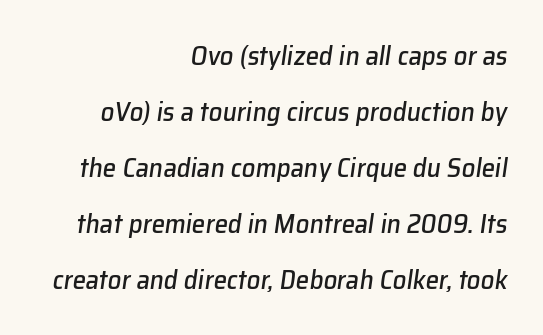
The image shows 27 px text type, italic (leaning right); set right-aligned, loose line spacing (2.07x), normal letter spacing, not underlined.
